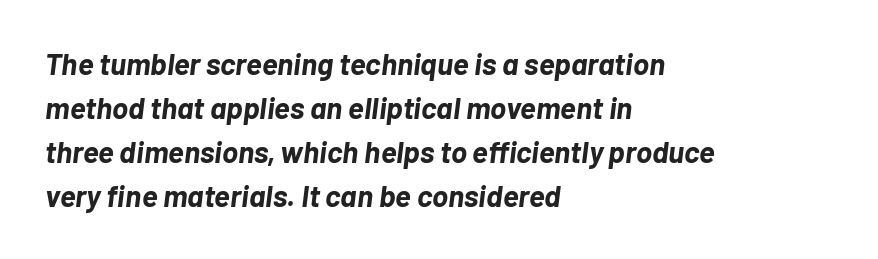
Q: Is the text bold? A: Yes.
Q: Is the text italic (slanted)? A: Yes, it leans right by about 7 degrees.
Q: Is the text underlined? A: No.
Q: How is the paragraph aligned? A: Left-aligned.
Q: Is the spacing between letters normal or unusually wide? A: Normal.
Q: Is the spacing between lines tight, normal or loose? A: Normal.
Q: Width (condensed, normal, or wide)? A: Normal.
Q: Stroke contrast? A: Low.
Q: x-height? A: Medium.
Q: Monospaced? A: No.
